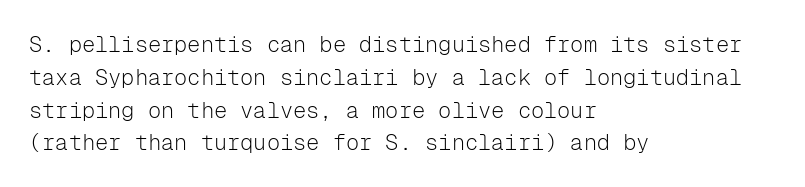
The image shows 22 px text type, upright; set left-aligned, normal line spacing (1.49x), normal letter spacing, not underlined.
